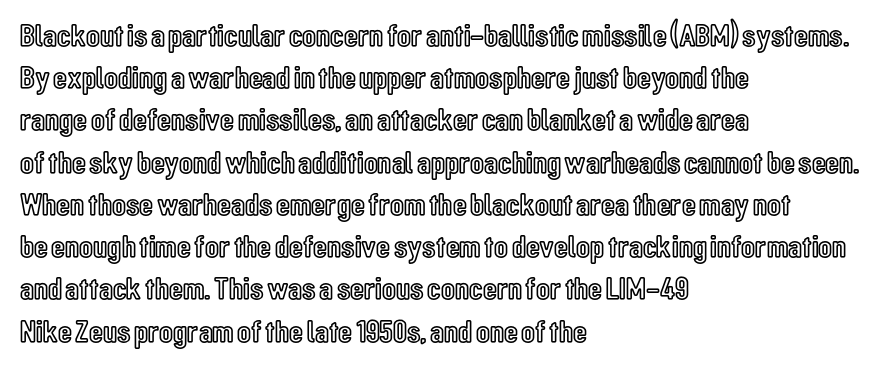
Q: Is the text italic (slanted)? A: No, it is upright.
Q: Is the text underlined? A: No.
Q: How is the paragraph aligned? A: Left-aligned.
Q: Is the spacing between letters normal or unusually wide? A: Normal.
Q: Is the spacing between lines tight, normal or loose? A: Normal.
Q: Width (condensed, normal, or wide)? A: Condensed.
Q: x-height? A: Medium.
Q: Monospaced? A: No.
